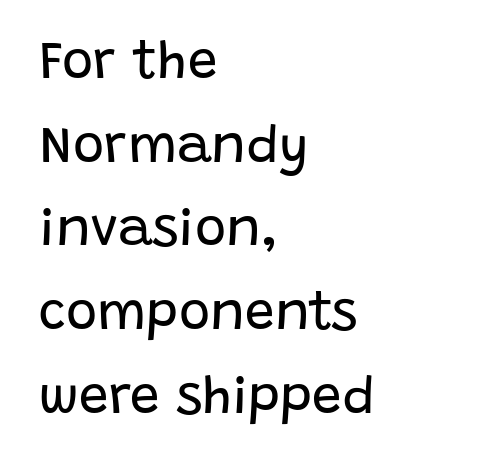
Q: Is the text bold? A: No.
Q: Is the text italic (slanted)? A: No, it is upright.
Q: Is the typeface a serif or a sans-serif typeface? A: Sans-serif.
Q: Is the text underlined? A: No.
Q: How is the paragraph aligned? A: Left-aligned.
Q: Is the spacing between letters normal or unusually wide? A: Normal.
Q: Is the spacing between lines tight, normal or loose? A: Normal.
Q: Width (condensed, normal, or wide)? A: Normal.
Q: Stroke contrast? A: Low.
Q: x-height? A: Large.
Q: Monospaced? A: No.
